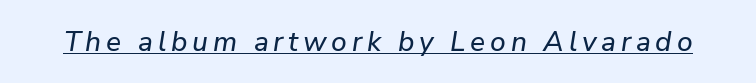
{"italic": "yes", "lean": "right", "slant_degrees": 9, "width": "normal", "stroke_contrast": "low", "x_height": "medium", "monospaced": "no", "underline": "yes", "glyph_px": 28}
